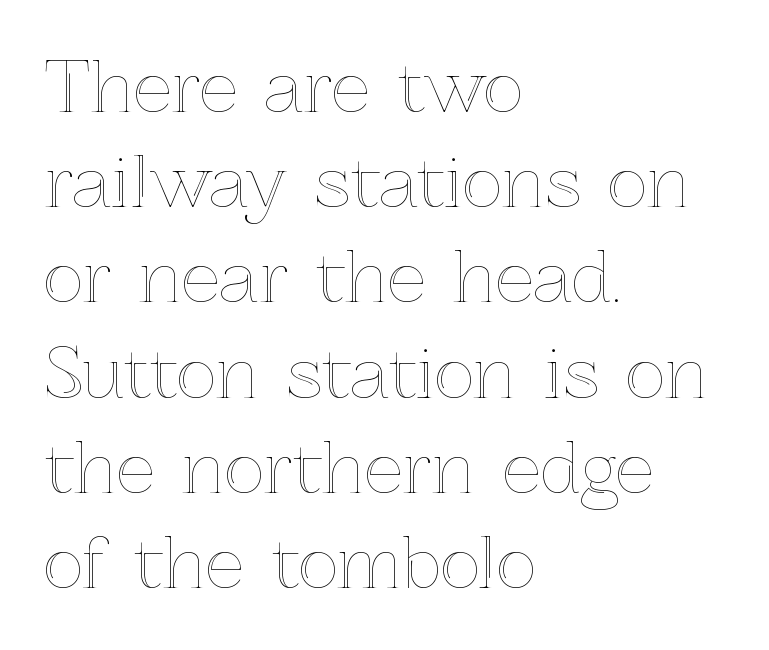
{"italic": "no", "width": "normal", "x_height": "medium", "monospaced": "no", "underline": "no", "align": "left", "line_spacing": "normal", "line_spacing_ratio": 1.4, "letter_spacing": "normal", "letter_spacing_em": 0.0, "glyph_px": 68}
